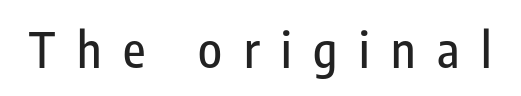
Q: Is the text italic (slanted)? A: No, it is upright.
Q: Is the typeface a serif or a sans-serif typeface? A: Sans-serif.
Q: Is the text underlined? A: No.
Q: Is the spacing between letters normal or unusually wide? A: Unusually wide.
Q: Width (condensed, normal, or wide)? A: Condensed.
Q: Stroke contrast? A: Low.
Q: x-height? A: Medium.
Q: Monospaced? A: No.
